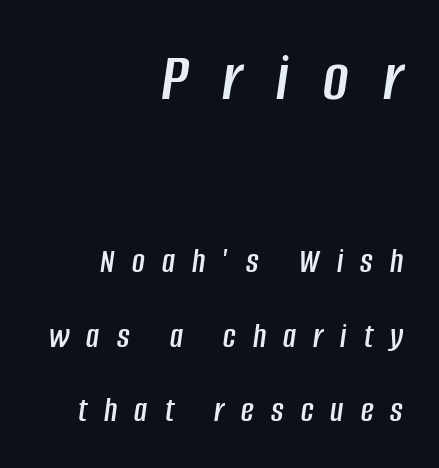
Quick note: interline space is abundant. Looks like regular typesetting: each glyph gets only the width it needs. Scale decreases going downward across the two blocks. Line ends are locked; line starts wander. What stands out about the letter spacing? Its width — letters are far apart. Italic: yes, the glyphs are oblique.
